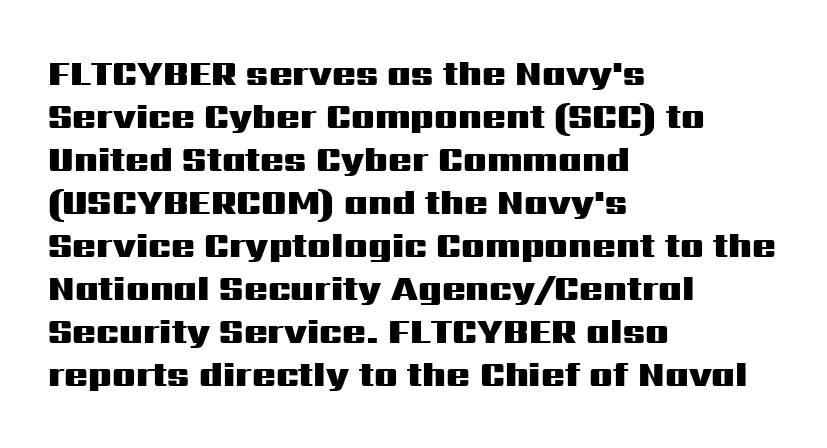
{"serif": "no", "italic": "no", "bold": "yes", "weight": "heavy", "width": "wide", "stroke_contrast": "medium", "x_height": "medium", "monospaced": "no", "underline": "no", "align": "left", "line_spacing_ratio": 1.23, "letter_spacing": "normal", "letter_spacing_em": 0.0, "glyph_px": 35}
